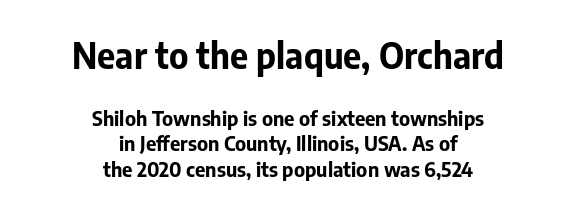
Q: Is the text bold? A: Yes.
Q: Is the text italic (slanted)? A: No, it is upright.
Q: Is the typeface a serif or a sans-serif typeface? A: Sans-serif.
Q: Is the text underlined? A: No.
Q: How is the paragraph aligned? A: Centered.
Q: Is the spacing between letters normal or unusually wide? A: Normal.
Q: Is the spacing between lines tight, normal or loose? A: Normal.
Q: Which block of text is set in a larger size, the first (top) or the second (bottom)? A: The first (top) one.
Q: Width (condensed, normal, or wide)? A: Normal.
Q: Stroke contrast? A: Low.
Q: x-height? A: Medium.
Q: Monospaced? A: No.
